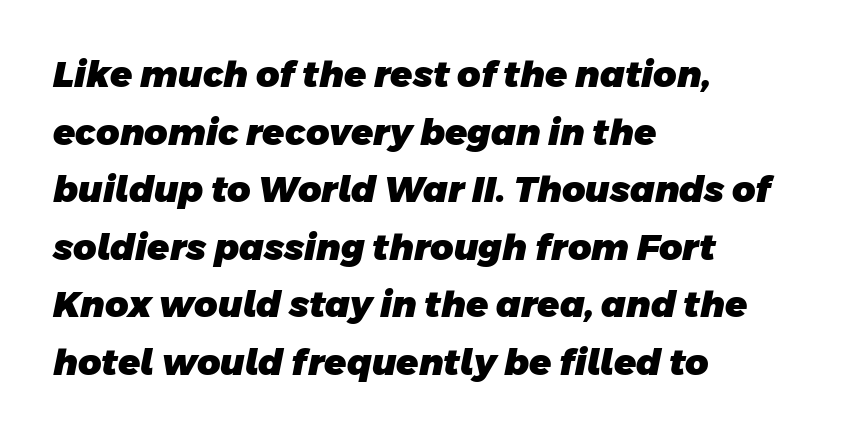
The rendering uses natural spacing where letterforms have individual widths. The designer went with a sans here, leaving each stem footless. This rendering leaves character spacing at its baseline value. Each glyph is drawn with heavy, bold strokes. If you drew a ruler down the left edge, every line would touch it.
